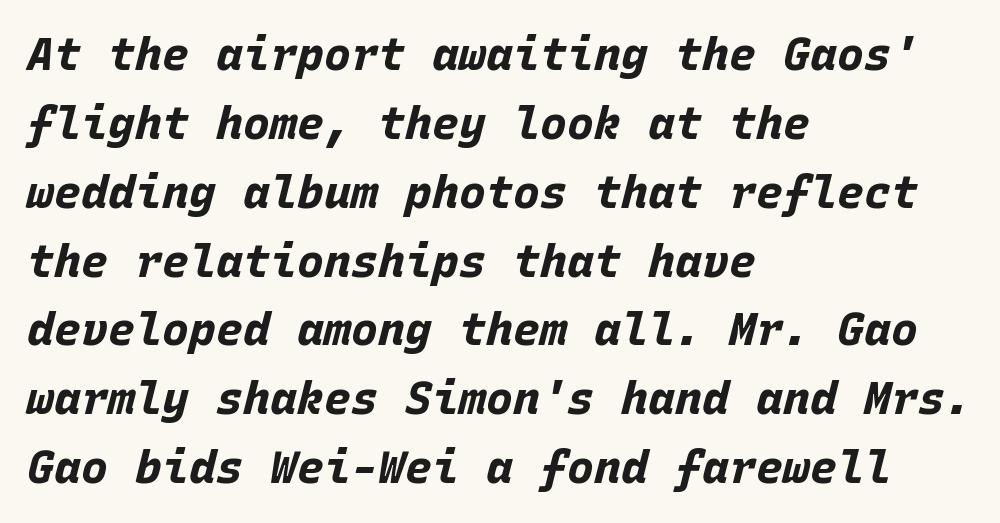
The typesetting leans heavy: a genuine bold. Does the copy run flush right? No — it runs flush left. Students, observe: this is what conventionally led text looks like. Words appear dense and cohesive because spacing is normal. A typesetter would mark this as italic. Bare-footed words on every line.
